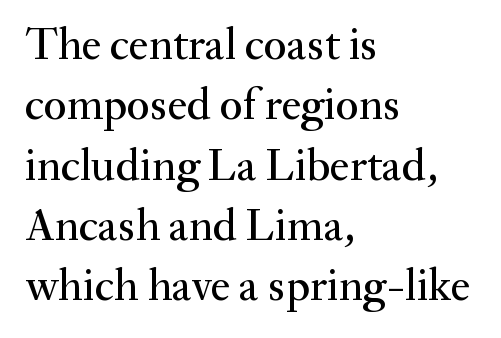
Q: Is the text italic (slanted)? A: No, it is upright.
Q: Is the typeface a serif or a sans-serif typeface? A: Serif.
Q: Is the text underlined? A: No.
Q: How is the paragraph aligned? A: Left-aligned.
Q: Is the spacing between letters normal or unusually wide? A: Normal.
Q: Is the spacing between lines tight, normal or loose? A: Normal.
Q: Width (condensed, normal, or wide)? A: Normal.
Q: Stroke contrast? A: Medium.
Q: x-height? A: Small.
Q: Monospaced? A: No.
